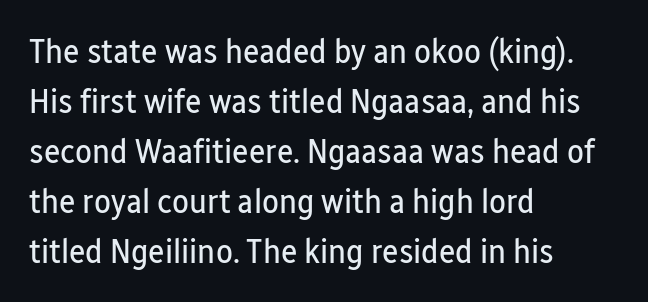
{"serif": "no", "italic": "no", "bold": "no", "weight": "regular", "width": "condensed", "stroke_contrast": "low", "x_height": "medium", "monospaced": "no", "underline": "no", "align": "left", "line_spacing": "normal", "line_spacing_ratio": 1.43, "letter_spacing": "normal", "letter_spacing_em": 0.0, "glyph_px": 35}
